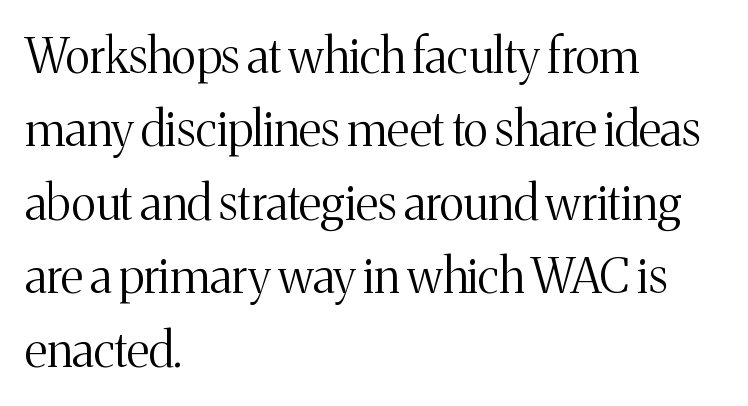
Proportional: the letters do not fall into vertical columns. These lines were composed using upright roman letters. Left-aligned paragraph, ragged on the right. These lines are composed in type with serifs.
